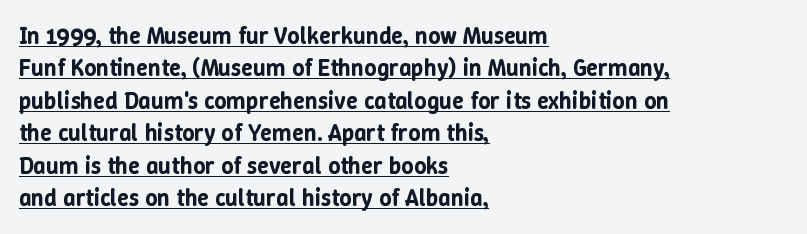
The image shows 24 px text type, upright; set left-aligned, normal line spacing (1.35x), normal letter spacing, underlined.
